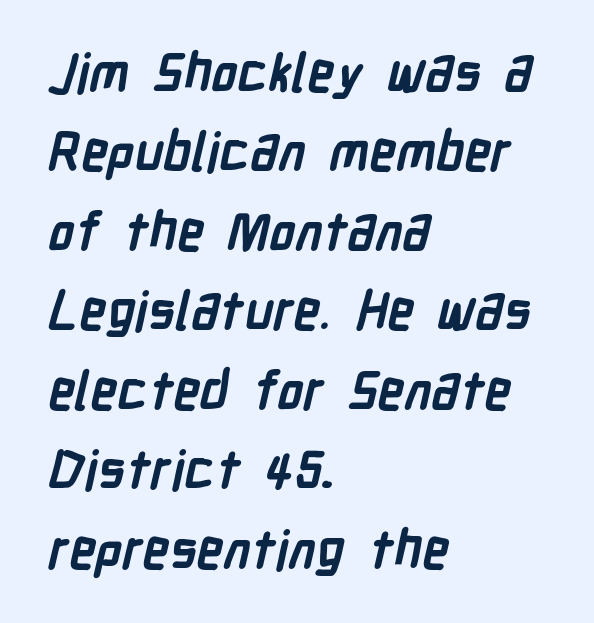
Q: Is the text bold? A: Yes.
Q: Is the typeface a serif or a sans-serif typeface? A: Sans-serif.
Q: Is the text underlined? A: No.
Q: How is the paragraph aligned? A: Left-aligned.
Q: Is the spacing between letters normal or unusually wide? A: Normal.
Q: Is the spacing between lines tight, normal or loose? A: Normal.
Q: Width (condensed, normal, or wide)? A: Condensed.
Q: Stroke contrast? A: Low.
Q: x-height? A: Medium.
Q: Monospaced? A: No.
